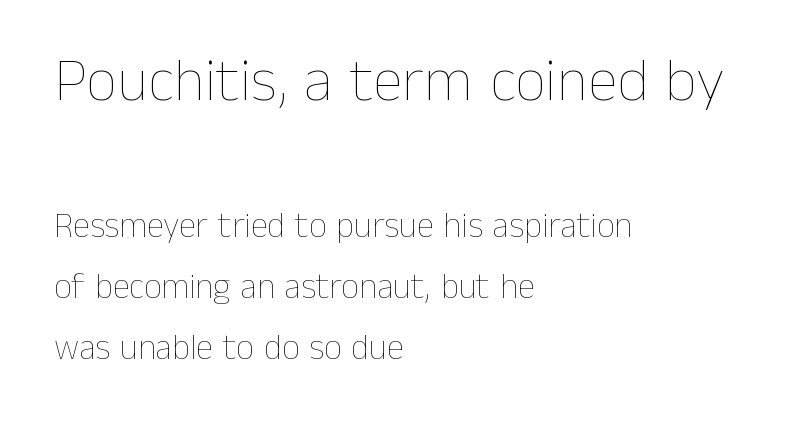
{"italic": "no", "bold": "no", "weight": "thin", "width": "normal", "stroke_contrast": "low", "x_height": "medium", "monospaced": "no", "underline": "no", "align": "left", "line_spacing_ratio": 1.75, "letter_spacing": "normal", "letter_spacing_em": 0.0, "larger_block": "first", "size_ratio": 1.74, "glyph_px": 61}
